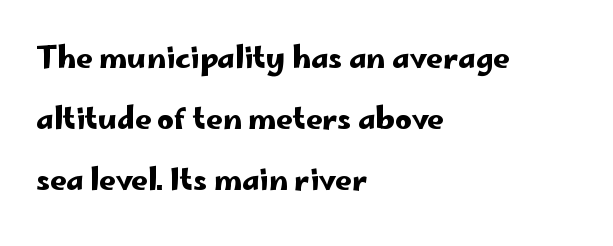
The image shows 29 px wide sans-serif type, upright; set left-aligned, loose line spacing (2.11x), normal letter spacing, not underlined; low stroke contrast and a small x-height.
